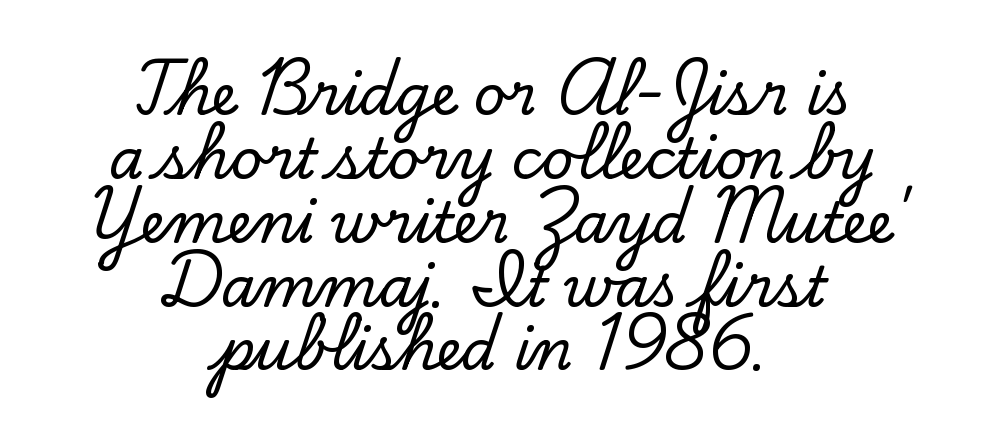
Typeset on center — no edge is straight. Very little white space separates one row of letters from the next. The rendering shows small feet on the letterforms — a serif design. Characters follow at the spacing the type designer built in. The string is rendered with underlining switched off.
